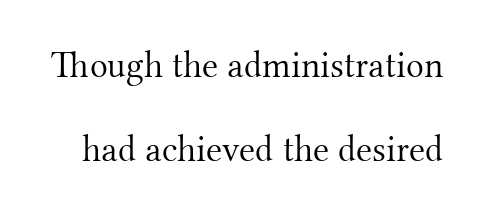
{"serif": "yes", "italic": "no", "bold": "no", "weight": "light", "width": "normal", "stroke_contrast": "medium", "x_height": "small", "monospaced": "no", "underline": "no", "line_spacing": "loose", "line_spacing_ratio": 2.28, "letter_spacing": "normal", "letter_spacing_em": 0.0, "glyph_px": 37}
